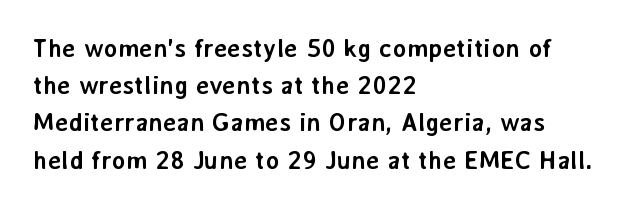
The image shows 26 px bold type, upright; set left-aligned, normal line spacing (1.43x), normal letter spacing, not underlined.
